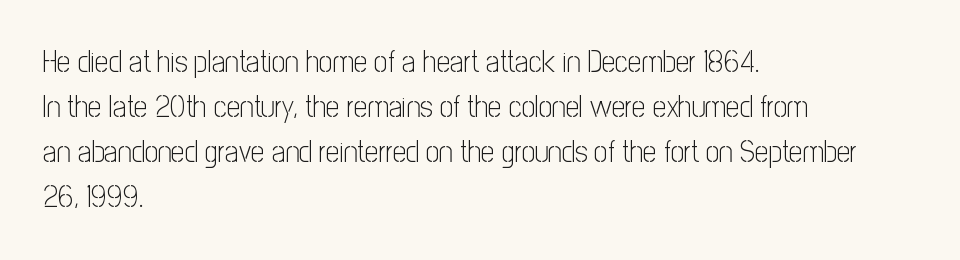
The image shows 30 px light, condensed sans-serif type, upright; set left-aligned, normal line spacing (1.5x), normal letter spacing, not underlined; low stroke contrast and a medium x-height.
